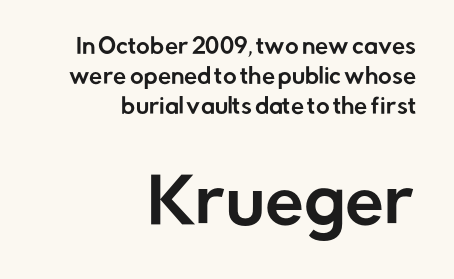
This is roman type, the default non-slanted kind. Plain, unruled lines of type. Inter-character spacing is left at the font's built-in metrics. This layout puts the modest block above and the oversized block below. The designer left line spacing at the default. The passage is arranged like a letterhead date or caption credit — flush right.
